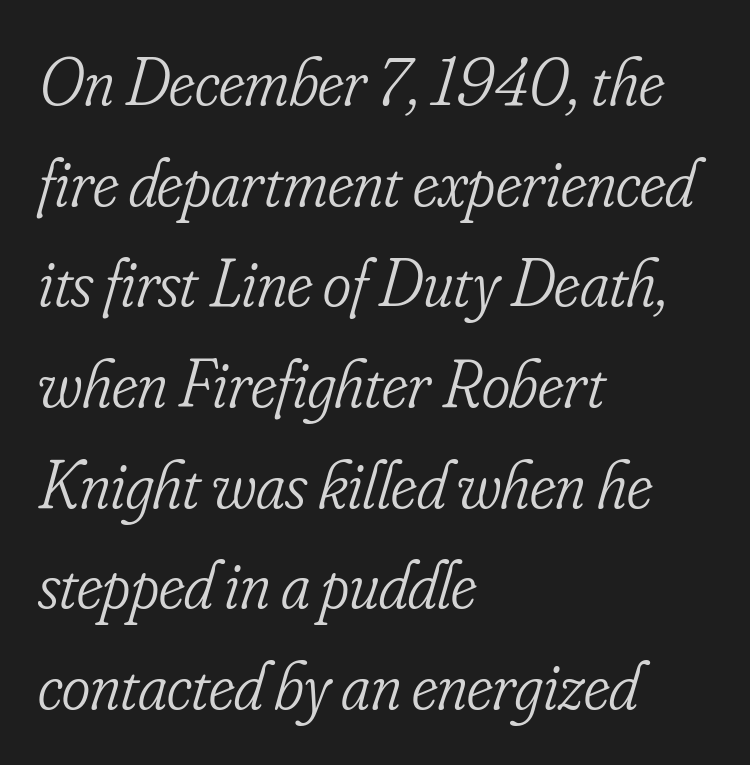
Quick note: italic. The font is comparable to plain body text, perhaps lighter. This sample uses plain, unmodified letter spacing. This sample keeps an unexceptional amount of space between lines.
